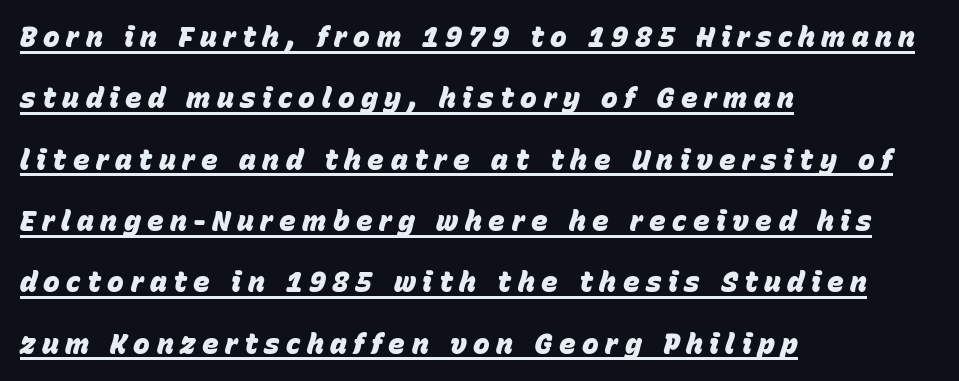
The image shows 28 px heavy type, italic (leaning right); set left-aligned, loose line spacing (2.19x), unusually wide letter spacing (+0.23 em), underlined; low stroke contrast and a large x-height.
